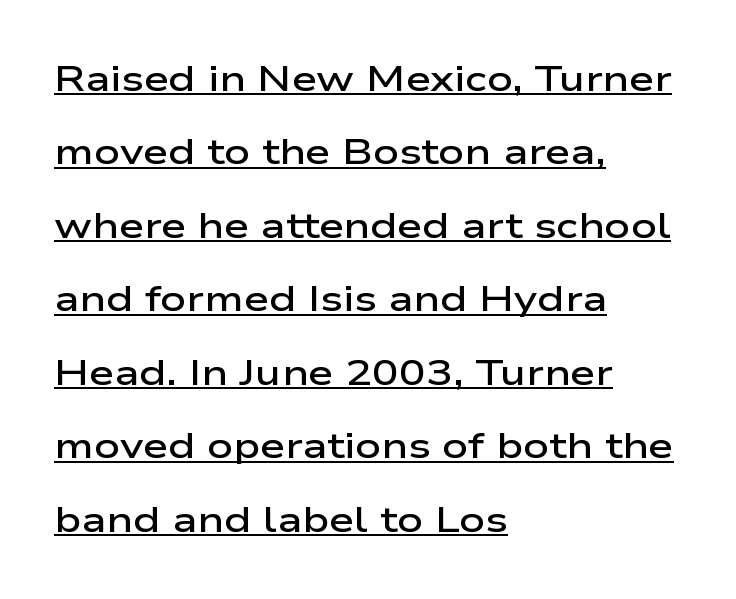
The image shows 36 px semibold, wide sans-serif type, upright; set left-aligned, loose line spacing (2.04x), normal letter spacing, underlined; low stroke contrast and a medium x-height.
